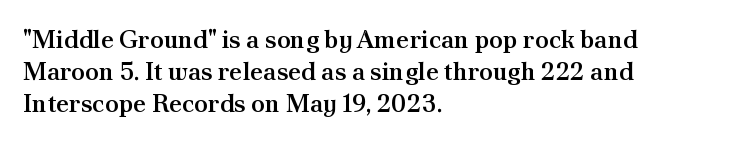
{"italic": "no", "bold": "semi", "underline": "no", "align": "left", "line_spacing": "normal", "line_spacing_ratio": 1.28, "letter_spacing": "normal", "letter_spacing_em": 0.0, "glyph_px": 25}
